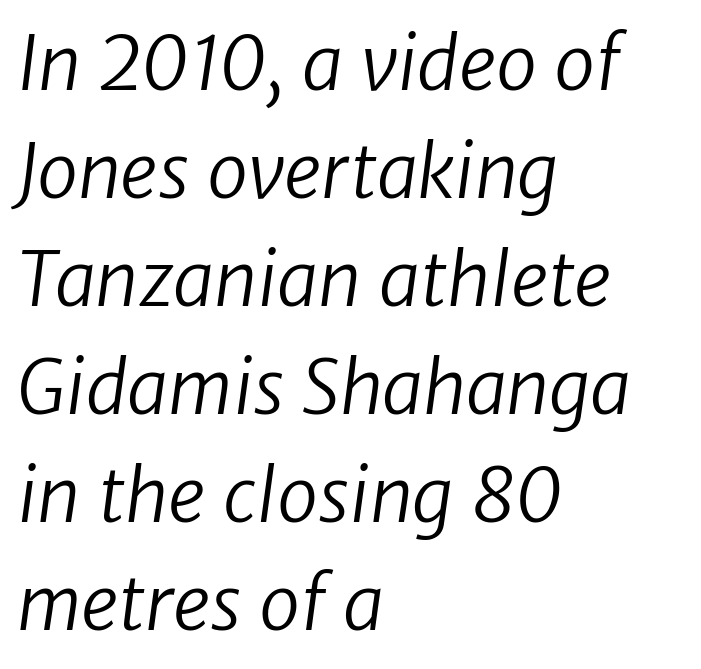
Think of a printed novel: that variable character pitch is what you see here. The typeface chosen for these lines omits serifs. The face looks like a standard text weight, possibly lighter. Vertically, the passage feels balanced, rows spaced as you'd expect.
